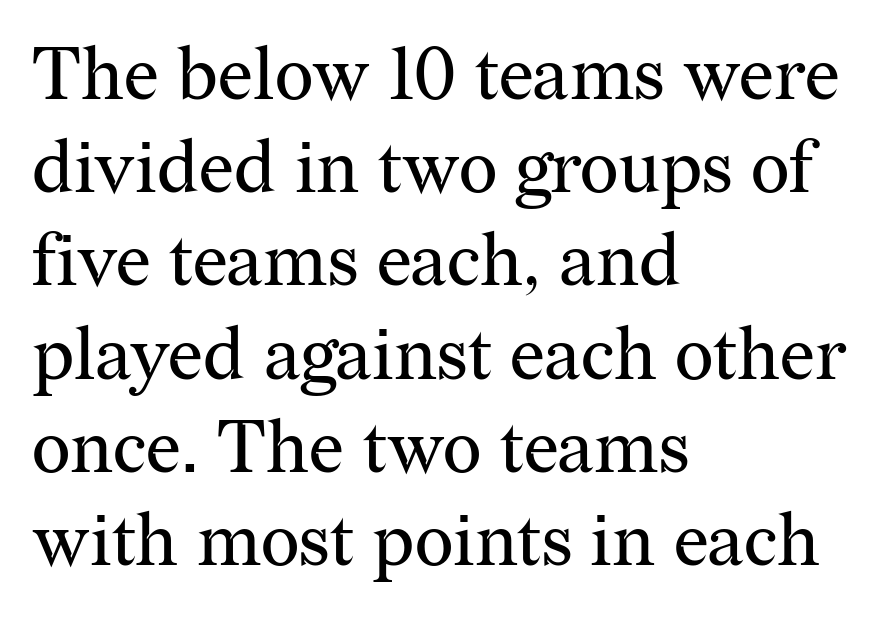
The image shows 74 px regular-weight serif type, upright; set left-aligned, normal line spacing (1.26x), normal letter spacing, not underlined; medium stroke contrast and a medium x-height.
